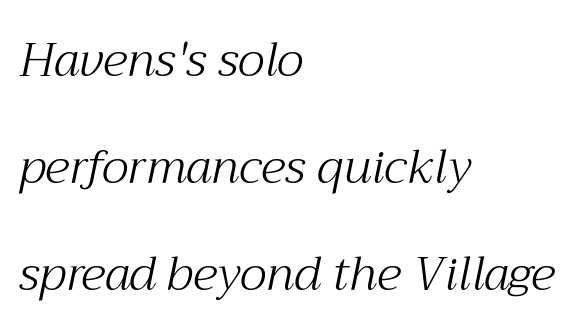
{"serif": "yes", "italic": "yes", "lean": "right", "slant_degrees": 12, "bold": "no", "weight": "light", "width": "normal", "stroke_contrast": "medium", "x_height": "medium", "monospaced": "no", "underline": "no", "align": "left", "line_spacing": "loose", "line_spacing_ratio": 2.28, "letter_spacing": "normal", "letter_spacing_em": 0.0, "glyph_px": 47}
